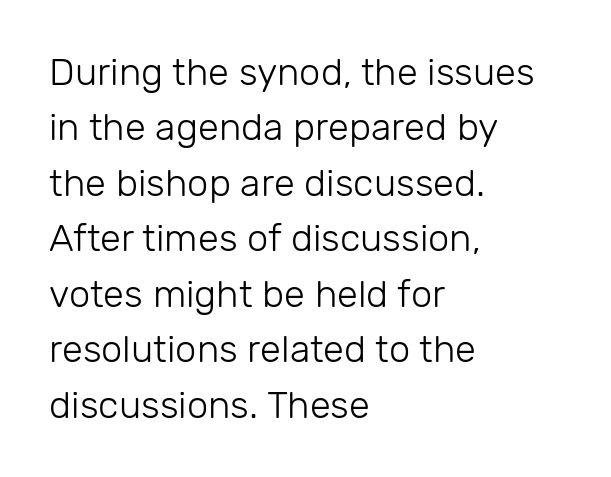
Character widths vary here, with narrow letters taking less room than wide ones. A light-to-regular cut is what we see here. Classification — sans serif. A typesetter would mark this as roman, not italic. The lines are quadded left. Underlining? Definitely not there.
